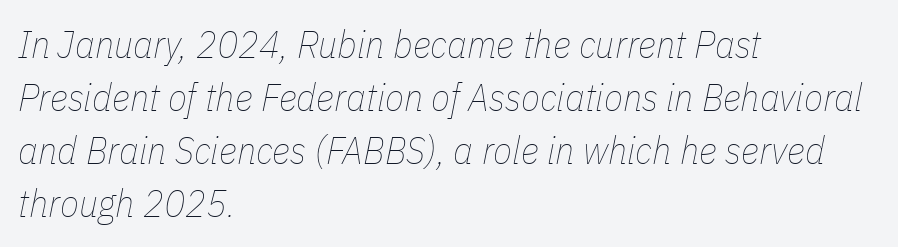
The image shows 39 px thin, condensed type, italic (leaning right); set left-aligned, normal line spacing (1.36x), normal letter spacing, not underlined; low stroke contrast and a medium x-height.
